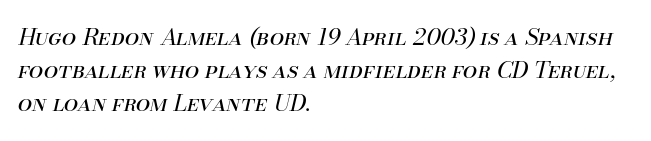
Bold? No — there's no thickening of the strokes. Letter spacing: default. The rows are spaced the way most documents space them. This rendering features lettering with no underline.
